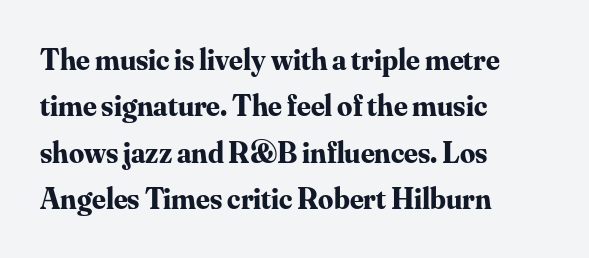
Q: Is the text bold? A: Yes.
Q: Is the text italic (slanted)? A: No, it is upright.
Q: Is the typeface a serif or a sans-serif typeface? A: Serif.
Q: Is the text underlined? A: No.
Q: How is the paragraph aligned? A: Left-aligned.
Q: Is the spacing between letters normal or unusually wide? A: Normal.
Q: Is the spacing between lines tight, normal or loose? A: Normal.
Q: Width (condensed, normal, or wide)? A: Normal.
Q: Stroke contrast? A: Medium.
Q: x-height? A: Small.
Q: Monospaced? A: No.
